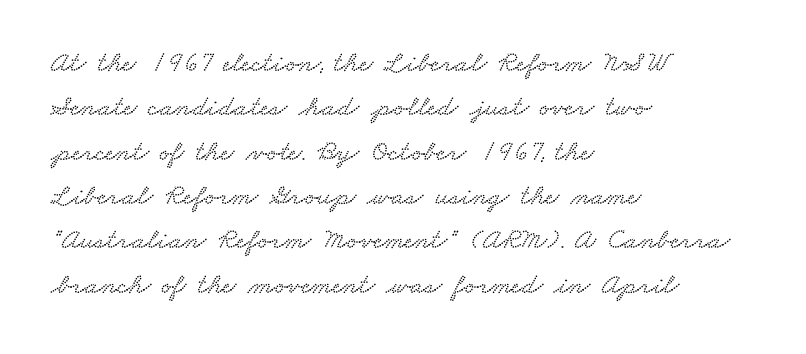
The image shows 29 px wide serif type; set left-aligned, normal line spacing (1.53x), normal letter spacing, not underlined; low stroke contrast and a small x-height.
